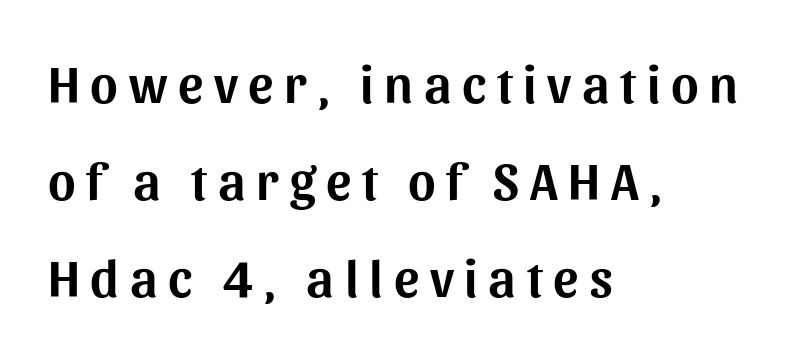
Q: Is the text italic (slanted)? A: No, it is upright.
Q: Is the typeface a serif or a sans-serif typeface? A: Sans-serif.
Q: Is the text underlined? A: No.
Q: How is the paragraph aligned? A: Left-aligned.
Q: Is the spacing between letters normal or unusually wide? A: Unusually wide.
Q: Width (condensed, normal, or wide)? A: Normal.
Q: Stroke contrast? A: Medium.
Q: x-height? A: Medium.
Q: Monospaced? A: No.
